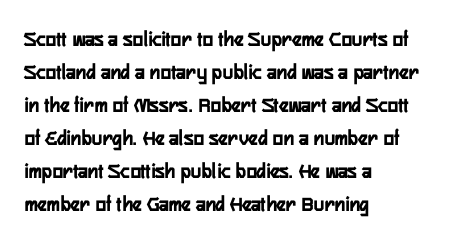
Q: Is the text bold? A: Yes.
Q: Is the text italic (slanted)? A: No, it is upright.
Q: Is the text underlined? A: No.
Q: How is the paragraph aligned? A: Left-aligned.
Q: Is the spacing between letters normal or unusually wide? A: Normal.
Q: Is the spacing between lines tight, normal or loose? A: Normal.
